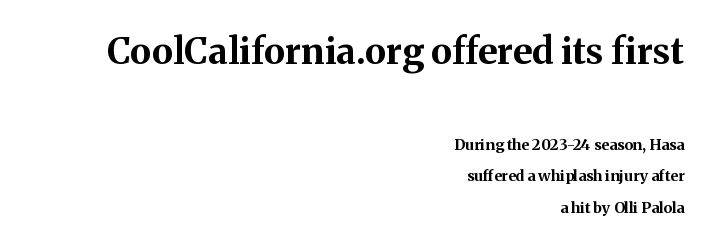
The image shows 37 px bold serif type, upright; set right-aligned, loose line spacing (2.11x), normal letter spacing, not underlined; the first (top) block is 2.47x larger; medium stroke contrast and a medium x-height.
